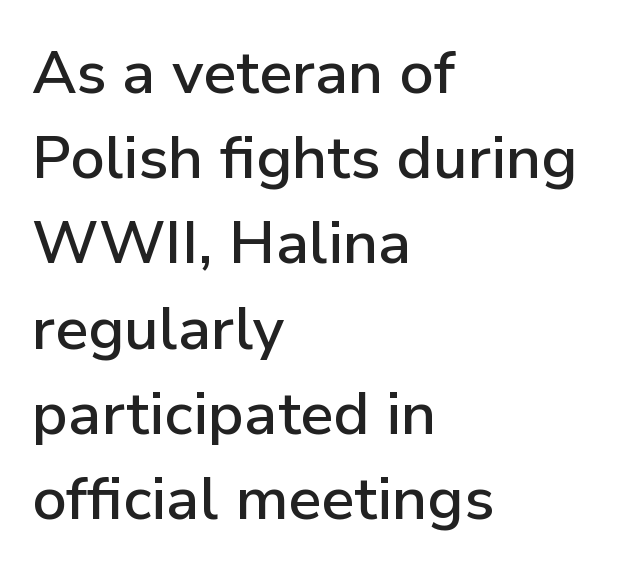
Q: Is the text italic (slanted)? A: No, it is upright.
Q: Is the typeface a serif or a sans-serif typeface? A: Sans-serif.
Q: Is the text underlined? A: No.
Q: How is the paragraph aligned? A: Left-aligned.
Q: Is the spacing between letters normal or unusually wide? A: Normal.
Q: Is the spacing between lines tight, normal or loose? A: Normal.
Q: Width (condensed, normal, or wide)? A: Normal.
Q: Stroke contrast? A: Low.
Q: x-height? A: Medium.
Q: Monospaced? A: No.
